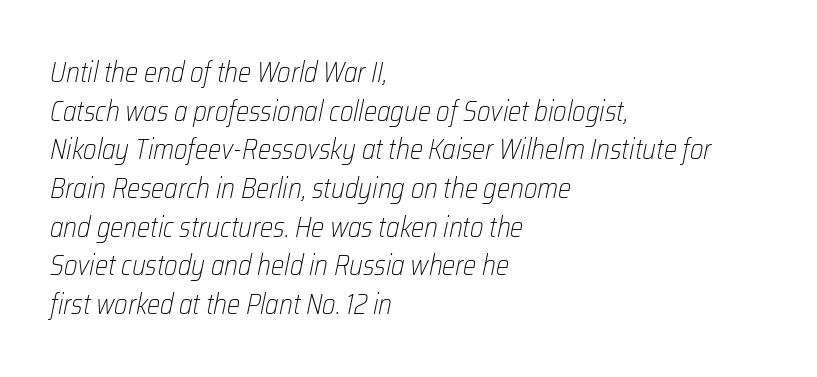
Q: Is the text bold? A: No.
Q: Is the text italic (slanted)? A: Yes, it leans right by about 12 degrees.
Q: Is the text underlined? A: No.
Q: How is the paragraph aligned? A: Left-aligned.
Q: Is the spacing between letters normal or unusually wide? A: Normal.
Q: Is the spacing between lines tight, normal or loose? A: Normal.
Q: Width (condensed, normal, or wide)? A: Condensed.
Q: Stroke contrast? A: Low.
Q: x-height? A: Medium.
Q: Monospaced? A: No.
